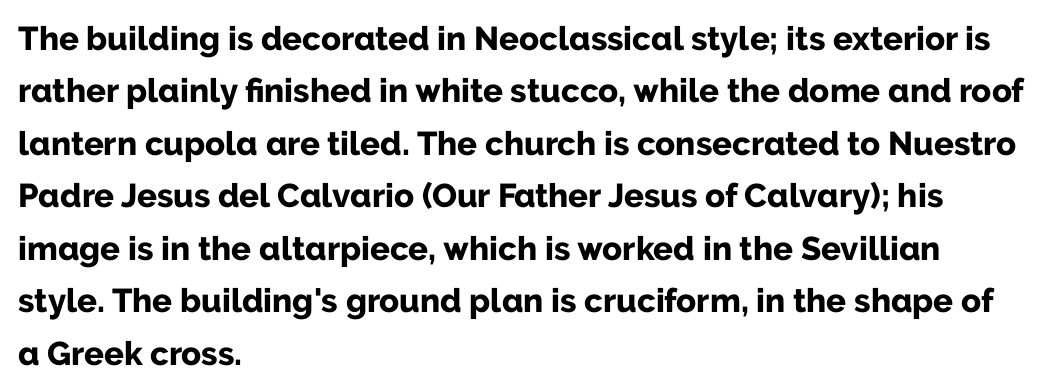
{"serif": "no", "italic": "no", "bold": "yes", "weight": "bold", "width": "normal", "stroke_contrast": "low", "x_height": "medium", "monospaced": "no", "underline": "no", "align": "left", "line_spacing": "normal", "line_spacing_ratio": 1.59, "letter_spacing": "normal", "letter_spacing_em": 0.0, "glyph_px": 33}
